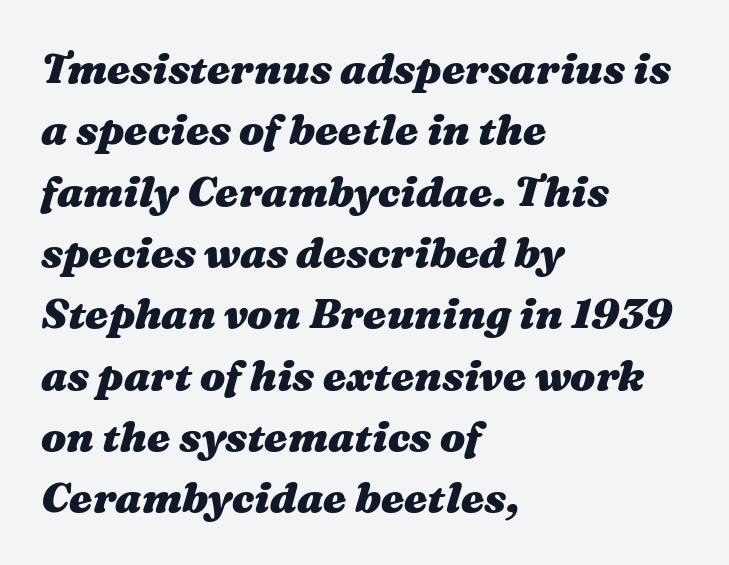
The image shows 42 px heavy, wide type, italic (leaning right); set left-aligned, normal line spacing (1.46x), normal letter spacing, not underlined; medium stroke contrast and a medium x-height.
